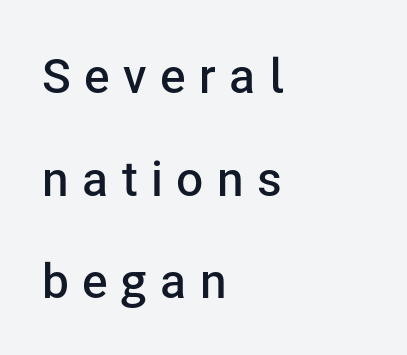
The image shows 48 px semibold sans-serif type, upright; set left-aligned, loose line spacing (2.14x), unusually wide letter spacing (+0.28 em), not underlined; low stroke contrast and a medium x-height.
